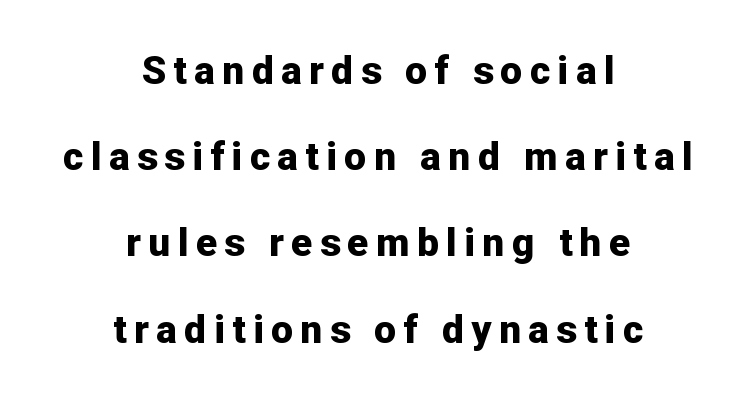
The letters advance in unequal steps, a hallmark of proportional type. Students, observe: this is what heavily led, spacious text looks like. Notice how the stems are strictly vertical — no italics here. These lines carry a lot of weight — the face is fully bold.
